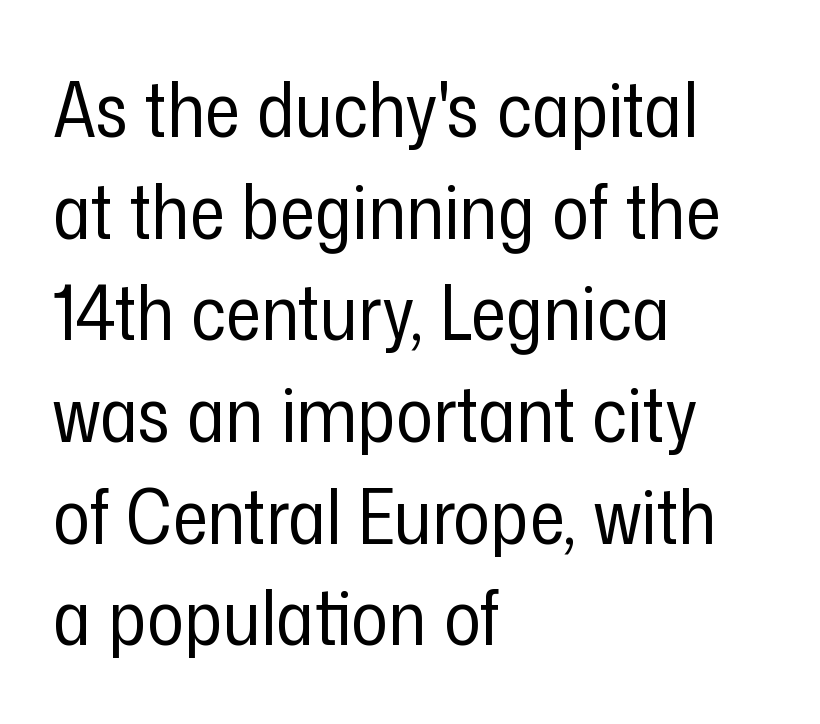
{"serif": "no", "italic": "no", "bold": "no", "weight": "regular", "width": "condensed", "stroke_contrast": "low", "x_height": "medium", "monospaced": "no", "underline": "no", "align": "left", "line_spacing": "normal", "line_spacing_ratio": 1.32, "letter_spacing": "normal", "letter_spacing_em": 0.0, "glyph_px": 77}
